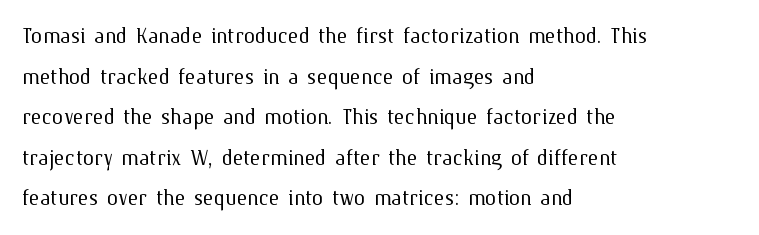
Q: Is the text bold? A: No.
Q: Is the text italic (slanted)? A: No, it is upright.
Q: Is the text underlined? A: No.
Q: How is the paragraph aligned? A: Left-aligned.
Q: Is the spacing between letters normal or unusually wide? A: Normal.
Q: Is the spacing between lines tight, normal or loose? A: Normal.
Q: Width (condensed, normal, or wide)? A: Normal.
Q: Stroke contrast? A: Medium.
Q: x-height? A: Medium.
Q: Monospaced? A: No.
